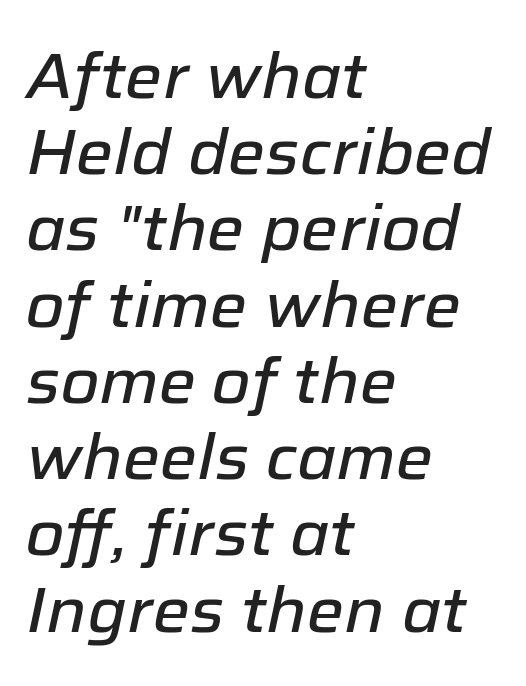
{"italic": "yes", "lean": "right", "slant_degrees": 12, "width": "normal", "stroke_contrast": "low", "x_height": "medium", "monospaced": "no", "underline": "no", "align": "left", "line_spacing_ratio": 1.21, "letter_spacing": "normal", "letter_spacing_em": 0.0, "glyph_px": 63}
